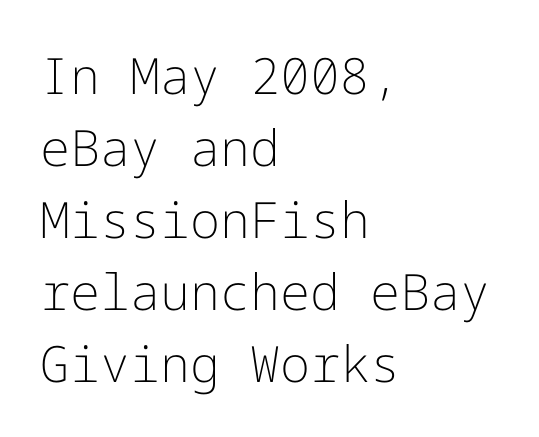
These lines were composed using upright roman letters. Vertically, the passage feels balanced, rows spaced as you'd expect. The ragged edge is on the right, which tells us the setting is flush left. Classification — sans serif. The strip under each line holds only bare page.
